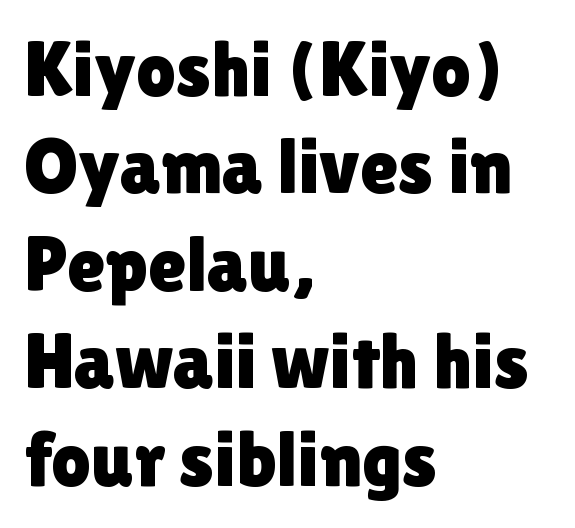
You could not count columns in this text — the font is proportionally spaced. Which margin do the lines hug? The left one — the right edge is uneven. Note: no serifs on the glyphs. This block has exactly the height ordinary leading produces. Look at the tracking — it's just the regular setting, nothing added.
